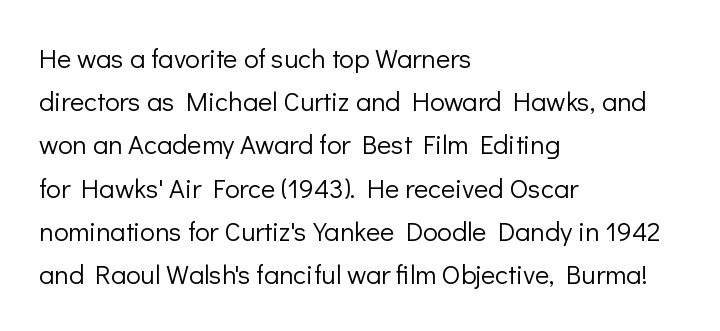
The image shows 27 px text type, upright; set left-aligned, normal line spacing (1.6x), normal letter spacing, not underlined.
